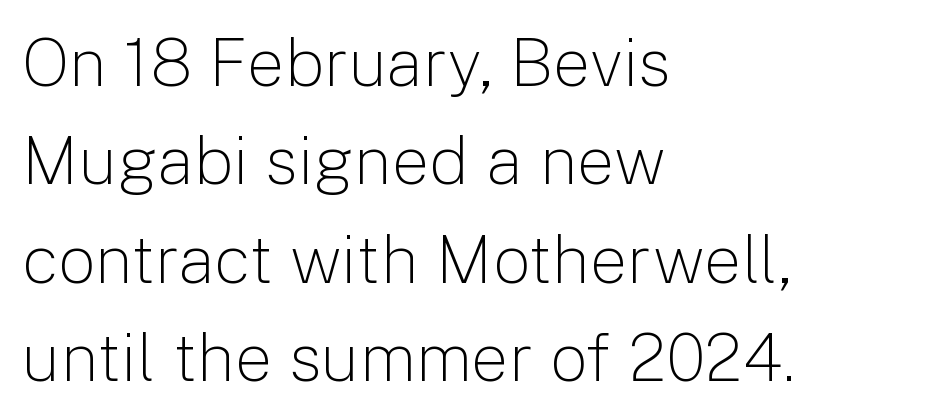
Q: Is the text bold? A: No.
Q: Is the text italic (slanted)? A: No, it is upright.
Q: Is the typeface a serif or a sans-serif typeface? A: Sans-serif.
Q: Is the text underlined? A: No.
Q: How is the paragraph aligned? A: Left-aligned.
Q: Is the spacing between letters normal or unusually wide? A: Normal.
Q: Is the spacing between lines tight, normal or loose? A: Normal.
Q: Width (condensed, normal, or wide)? A: Normal.
Q: Stroke contrast? A: Low.
Q: x-height? A: Medium.
Q: Monospaced? A: No.
